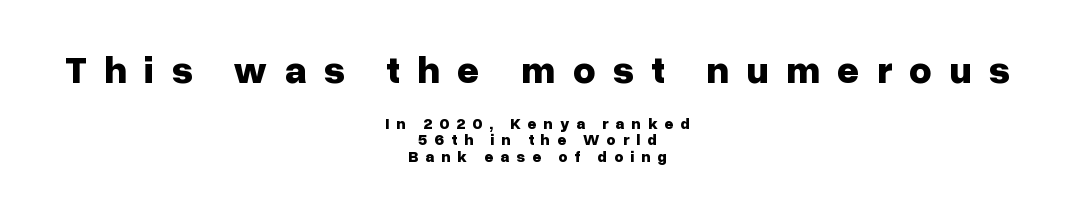
The rendering uses natural spacing where letterforms have individual widths. The leading is snug, giving the passage a crowded texture. A dark, heavy texture on the line: the type is bold. The baseline area is clear. This sample uses expanded letter spacing, leaving extra air between glyphs. Block one is the big one; block two sits smaller underneath.
